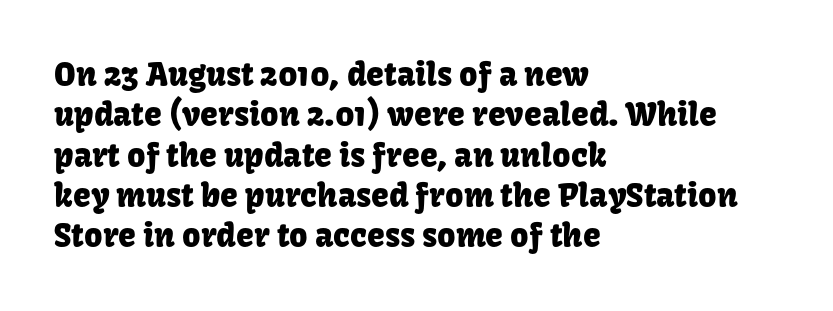
Q: Is the text italic (slanted)? A: No, it is upright.
Q: Is the typeface a serif or a sans-serif typeface? A: Sans-serif.
Q: Is the text underlined? A: No.
Q: How is the paragraph aligned? A: Left-aligned.
Q: Is the spacing between letters normal or unusually wide? A: Normal.
Q: Is the spacing between lines tight, normal or loose? A: Normal.
Q: Width (condensed, normal, or wide)? A: Normal.
Q: Stroke contrast? A: Low.
Q: x-height? A: Medium.
Q: Monospaced? A: No.
